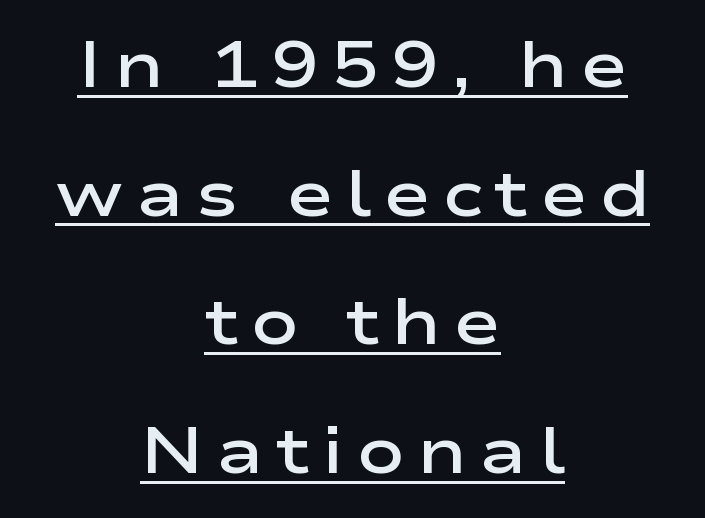
{"serif": "no", "italic": "no", "bold": "semi", "weight": "semibold", "width": "wide", "stroke_contrast": "low", "x_height": "medium", "monospaced": "no", "underline": "yes", "align": "center", "line_spacing": "loose", "line_spacing_ratio": 2.01, "glyph_px": 64}
